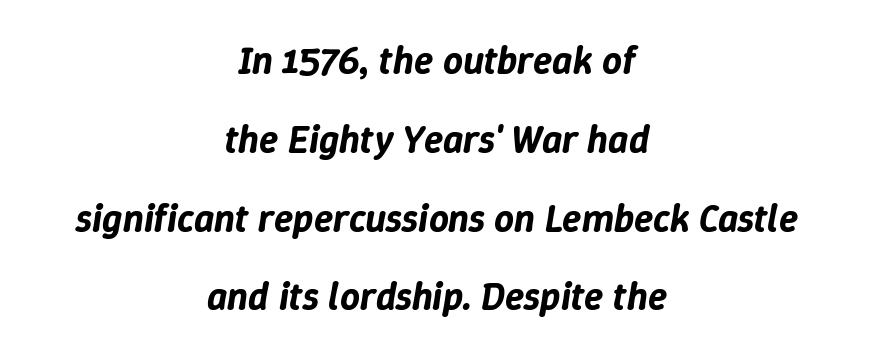
Q: Is the text italic (slanted)? A: Yes, it leans right by about 9 degrees.
Q: Is the text underlined? A: No.
Q: How is the paragraph aligned? A: Centered.
Q: Is the spacing between letters normal or unusually wide? A: Normal.
Q: Is the spacing between lines tight, normal or loose? A: Loose.
Q: Width (condensed, normal, or wide)? A: Normal.
Q: Stroke contrast? A: Low.
Q: x-height? A: Medium.
Q: Monospaced? A: No.
